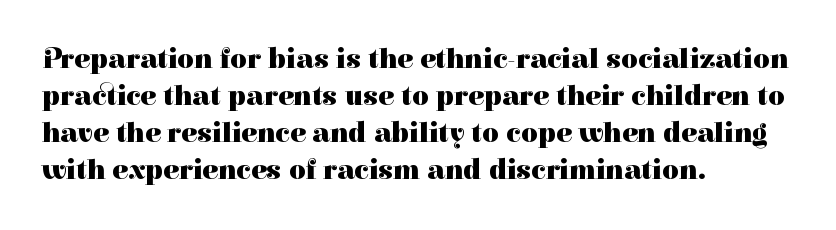
Q: Is the text bold? A: Yes.
Q: Is the text italic (slanted)? A: No, it is upright.
Q: Is the typeface a serif or a sans-serif typeface? A: Serif.
Q: Is the text underlined? A: No.
Q: How is the paragraph aligned? A: Left-aligned.
Q: Is the spacing between letters normal or unusually wide? A: Normal.
Q: Is the spacing between lines tight, normal or loose? A: Normal.
Q: Width (condensed, normal, or wide)? A: Normal.
Q: Stroke contrast? A: High.
Q: x-height? A: Medium.
Q: Monospaced? A: No.
